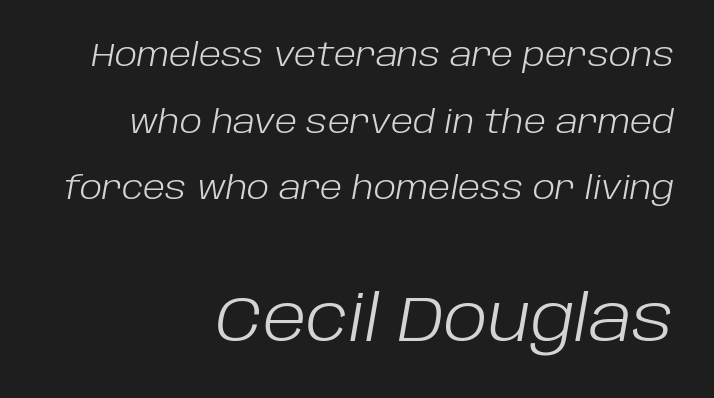
{"italic": "yes", "lean": "right", "slant_degrees": 10, "bold": "no", "weight": "light", "width": "normal", "stroke_contrast": "low", "x_height": "large", "monospaced": "no", "underline": "no", "align": "right", "line_spacing": "loose", "line_spacing_ratio": 2.08, "letter_spacing": "normal", "letter_spacing_em": 0.0, "larger_block": "second", "size_ratio": 1.97, "glyph_px": 63}
